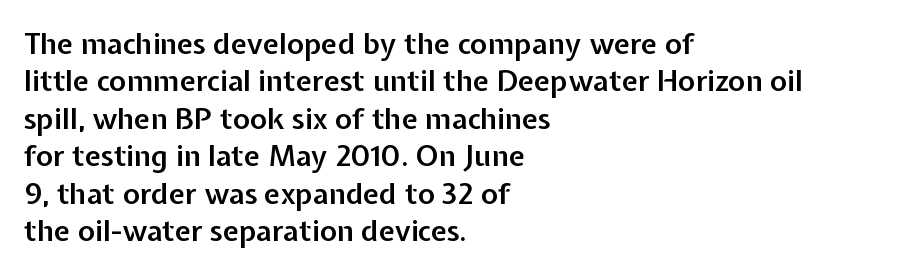
The image shows 29 px semibold sans-serif type, upright; set left-aligned, normal line spacing (1.29x), normal letter spacing, not underlined; low stroke contrast and a medium x-height.
